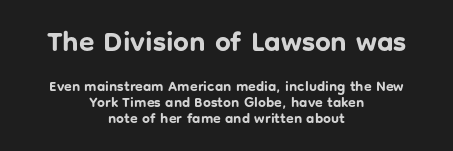
The image shows 28 px bold sans-serif type, upright; set centered, tight line spacing (1.11x), normal letter spacing, not underlined; the first (top) block is 2.0x larger; low stroke contrast and a medium x-height.
